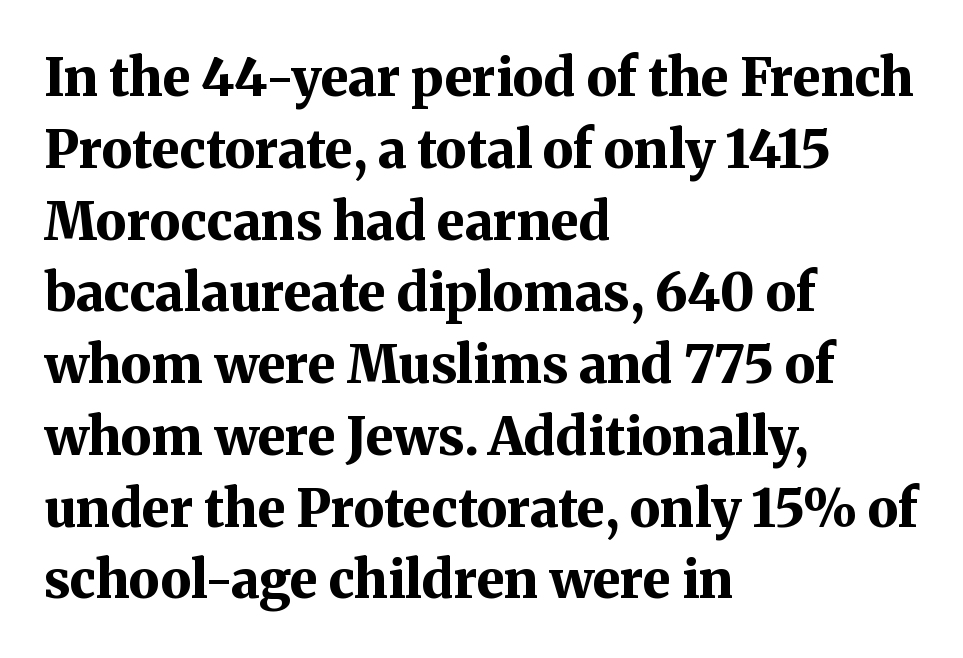
Upright lettering throughout. Words appear dense and cohesive because spacing is normal. Set as a true bold cut, around the 700 mark. You could not count columns in this text — the font is proportionally spaced. The passage is arranged the way most books set body copy — flush left.
